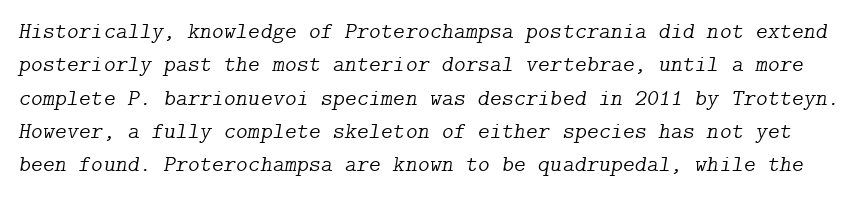
How are the letters spaced? Ordinarily, with no added tracking. The typeface has the unassuming heft of standard copy or less. If you drew a line through each stem, it would be angled. Unmarked baselines from the first word to the last. The vertical gap from one line to the next is medium.
